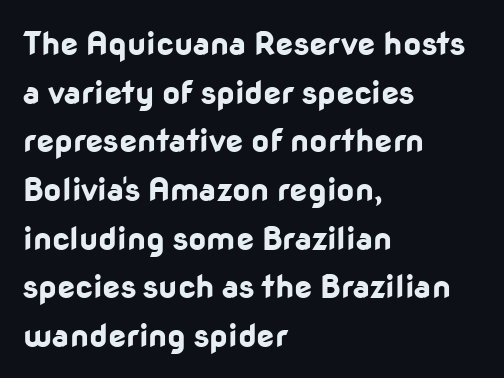
Q: Is the text bold? A: Yes.
Q: Is the text italic (slanted)? A: No, it is upright.
Q: Is the typeface a serif or a sans-serif typeface? A: Sans-serif.
Q: Is the text underlined? A: No.
Q: How is the paragraph aligned? A: Left-aligned.
Q: Is the spacing between letters normal or unusually wide? A: Normal.
Q: Is the spacing between lines tight, normal or loose? A: Normal.
Q: Width (condensed, normal, or wide)? A: Normal.
Q: Stroke contrast? A: Low.
Q: x-height? A: Medium.
Q: Monospaced? A: No.
